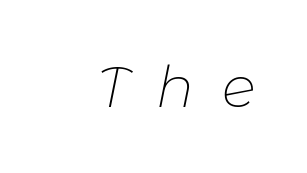
Q: Is the text bold? A: No.
Q: Is the text italic (slanted)? A: Yes, it leans right by about 11 degrees.
Q: Is the text underlined? A: No.
Q: Is the spacing between letters normal or unusually wide? A: Unusually wide.
Q: Width (condensed, normal, or wide)? A: Normal.
Q: Stroke contrast? A: Low.
Q: x-height? A: Medium.
Q: Monospaced? A: No.
